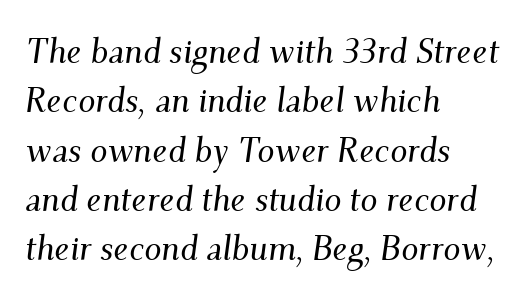
Type without underlining. Left-aligned paragraph, ragged on the right. Here the designer chose a conventional face with non-uniform glyph widths. What kind of face is this? One with serifs.
